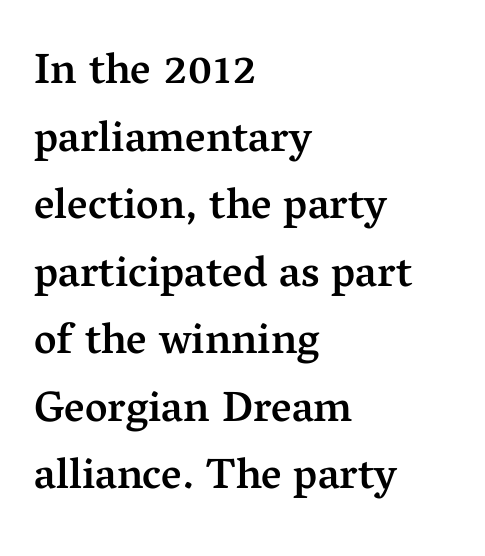
{"serif": "yes", "italic": "no", "bold": "semi", "weight": "semibold", "width": "normal", "stroke_contrast": "medium", "x_height": "medium", "monospaced": "no", "underline": "no", "align": "left", "line_spacing": "normal", "line_spacing_ratio": 1.57, "letter_spacing": "normal", "letter_spacing_em": 0.0, "glyph_px": 43}
